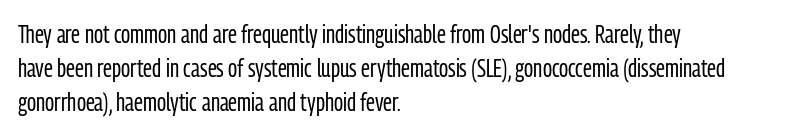
Q: Is the text bold? A: No.
Q: Is the text italic (slanted)? A: No, it is upright.
Q: Is the text underlined? A: No.
Q: How is the paragraph aligned? A: Left-aligned.
Q: Is the spacing between letters normal or unusually wide? A: Normal.
Q: Is the spacing between lines tight, normal or loose? A: Normal.
